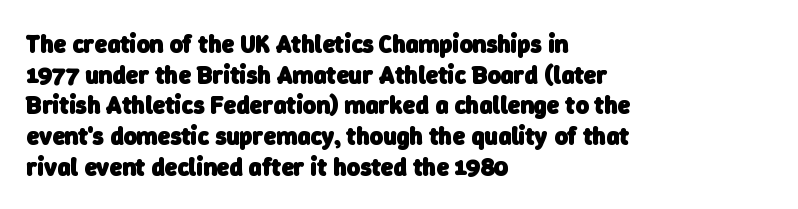
The image shows 25 px bold type; set left-aligned, line spacing 1.23x, normal letter spacing, not underlined.
